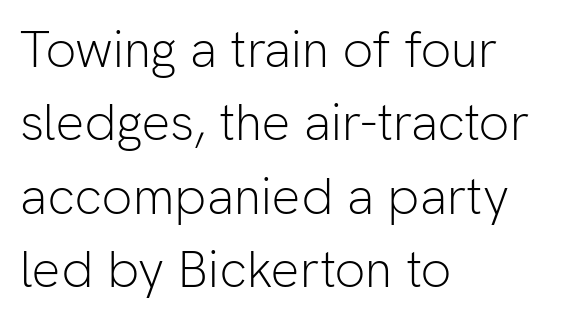
Q: Is the text bold? A: No.
Q: Is the text italic (slanted)? A: No, it is upright.
Q: Is the typeface a serif or a sans-serif typeface? A: Sans-serif.
Q: Is the text underlined? A: No.
Q: How is the paragraph aligned? A: Left-aligned.
Q: Is the spacing between letters normal or unusually wide? A: Normal.
Q: Is the spacing between lines tight, normal or loose? A: Normal.
Q: Width (condensed, normal, or wide)? A: Normal.
Q: Stroke contrast? A: Low.
Q: x-height? A: Medium.
Q: Monospaced? A: No.
